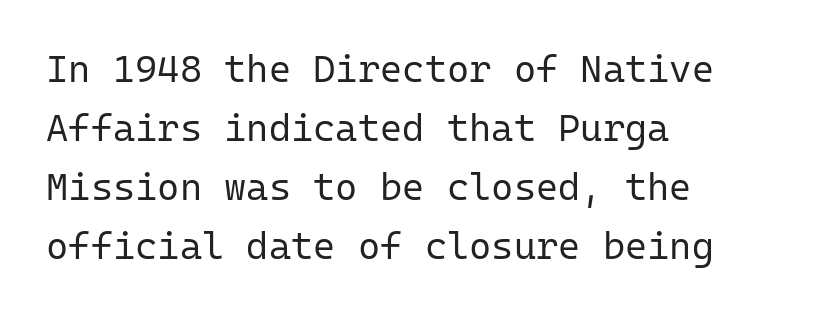
{"serif": "no", "italic": "no", "bold": "no", "weight": "regular", "width": "normal", "stroke_contrast": "low", "x_height": "medium", "monospaced": "yes", "underline": "no", "align": "left", "line_spacing": "normal", "line_spacing_ratio": 1.55, "letter_spacing": "normal", "letter_spacing_em": 0.0, "glyph_px": 38}
